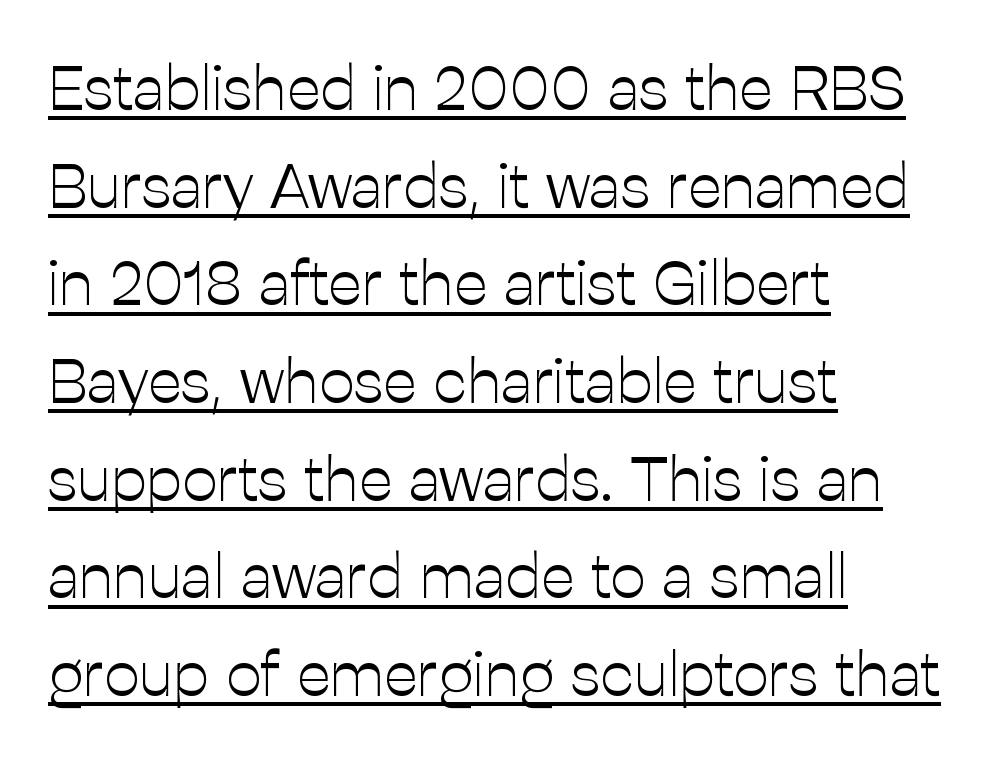
The image shows 63 px light sans-serif type, upright; set left-aligned, normal line spacing (1.55x), normal letter spacing, underlined; low stroke contrast and a medium x-height.
